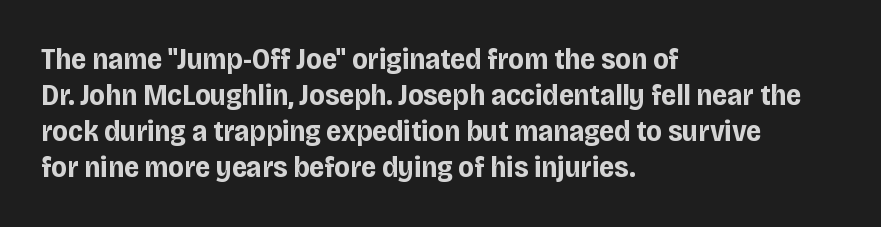
{"serif": "no", "italic": "no", "bold": "yes", "weight": "bold", "width": "condensed", "stroke_contrast": "low", "x_height": "large", "monospaced": "no", "underline": "no", "align": "left", "line_spacing_ratio": 1.2, "letter_spacing": "normal", "letter_spacing_em": 0.0, "glyph_px": 30}
